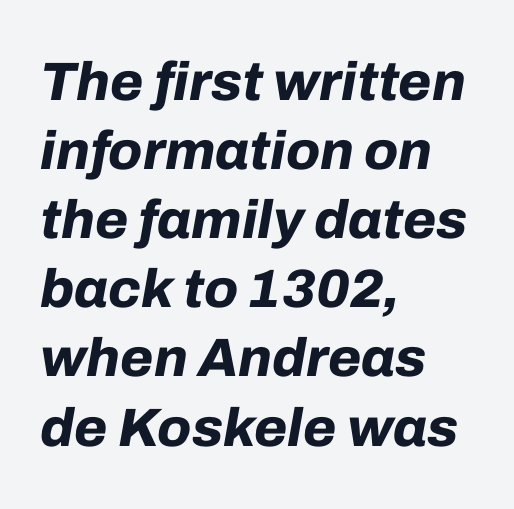
Q: Is the text bold? A: Yes.
Q: Is the text italic (slanted)? A: Yes, it leans right by about 10 degrees.
Q: Is the text underlined? A: No.
Q: How is the paragraph aligned? A: Left-aligned.
Q: Is the spacing between letters normal or unusually wide? A: Normal.
Q: Is the spacing between lines tight, normal or loose? A: Normal.
Q: Width (condensed, normal, or wide)? A: Normal.
Q: Stroke contrast? A: Low.
Q: x-height? A: Medium.
Q: Monospaced? A: No.
